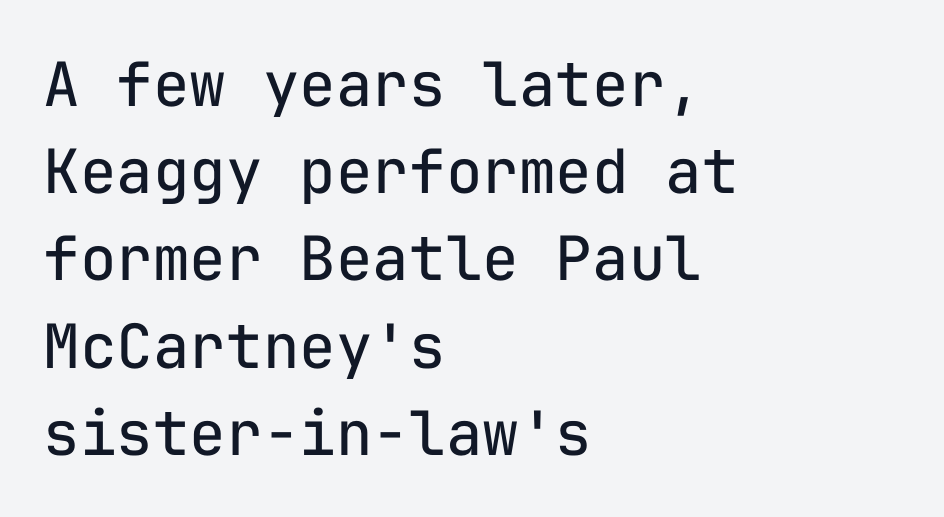
{"serif": "no", "italic": "no", "bold": "no", "weight": "regular", "width": "normal", "stroke_contrast": "low", "x_height": "medium", "monospaced": "yes", "underline": "no", "align": "left", "line_spacing": "normal", "line_spacing_ratio": 1.43, "letter_spacing": "normal", "letter_spacing_em": 0.0, "glyph_px": 61}
